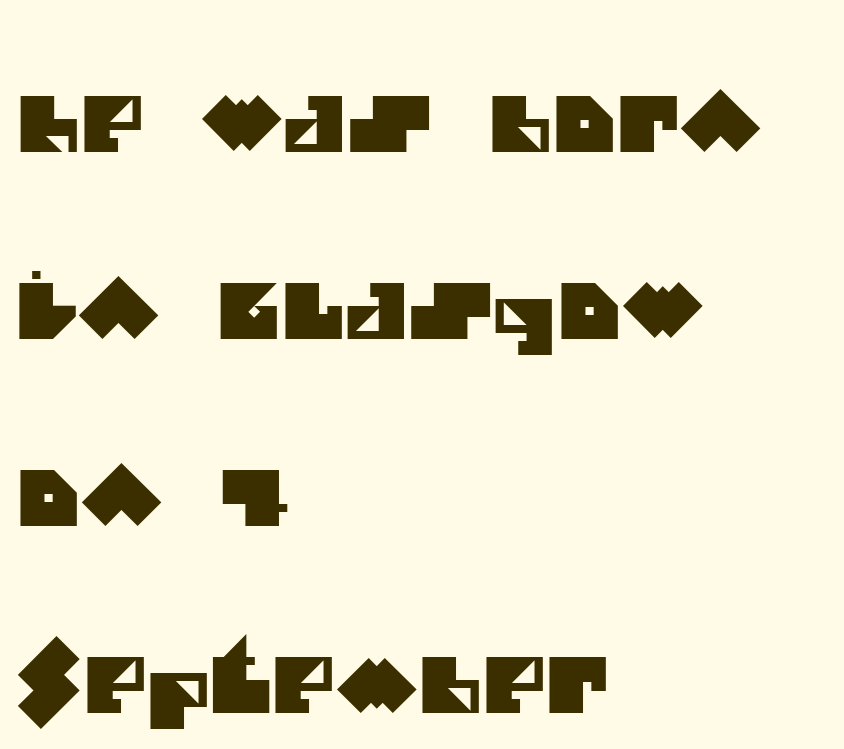
The image shows 77 px sans-serif type; set left-aligned, loose line spacing (2.43x), normal letter spacing, not underlined; medium stroke contrast and a large x-height.
